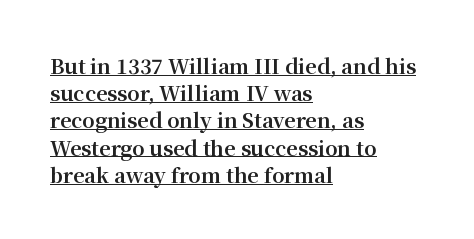
{"italic": "no", "bold": "yes", "underline": "yes", "align": "left", "line_spacing": "normal", "line_spacing_ratio": 1.36, "letter_spacing": "normal", "letter_spacing_em": 0.0, "glyph_px": 20}
